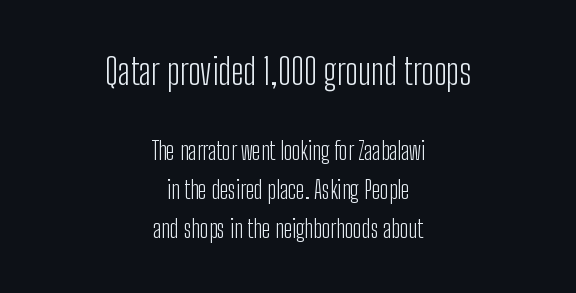
The image shows 36 px light, condensed sans-serif type, upright; set centered, normal line spacing (1.62x), normal letter spacing, not underlined; the first (top) block is 1.5x larger; low stroke contrast and a medium x-height.
